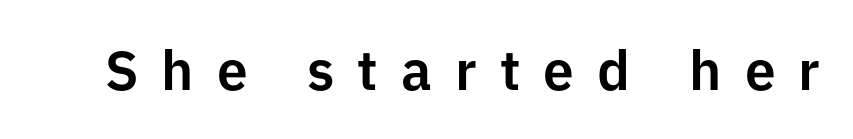
Q: Is the text italic (slanted)? A: No, it is upright.
Q: Is the typeface a serif or a sans-serif typeface? A: Sans-serif.
Q: Is the text underlined? A: No.
Q: Is the spacing between letters normal or unusually wide? A: Unusually wide.
Q: Width (condensed, normal, or wide)? A: Normal.
Q: Stroke contrast? A: Low.
Q: x-height? A: Medium.
Q: Monospaced? A: No.
